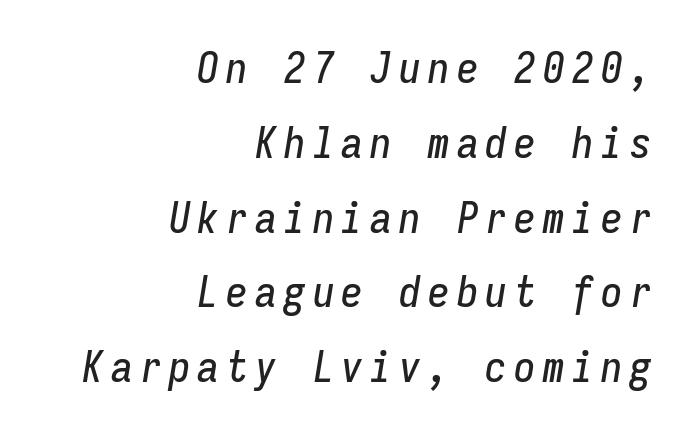
{"italic": "yes", "lean": "right", "slant_degrees": 9, "width": "condensed", "stroke_contrast": "low", "x_height": "medium", "monospaced": "yes", "underline": "no", "align": "right", "line_spacing_ratio": 1.74, "glyph_px": 43}
